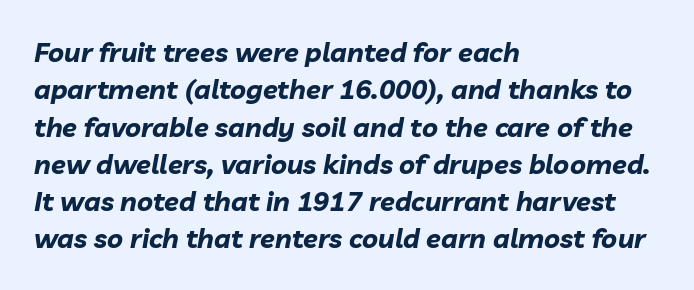
The image shows 27 px bold type, italic (leaning right); set left-aligned, normal line spacing (1.38x), normal letter spacing, not underlined.
